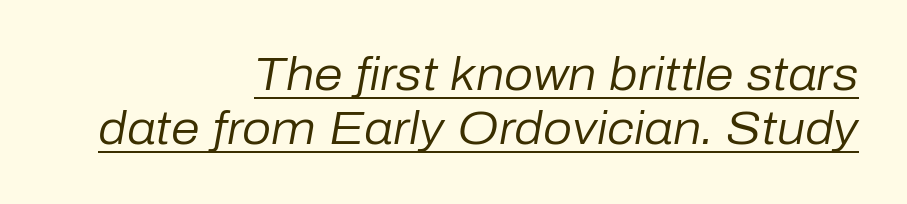
The image shows 46 px regular-weight type, italic (leaning right); set right-aligned, line spacing 1.18x, normal letter spacing, underlined; low stroke contrast and a medium x-height.
